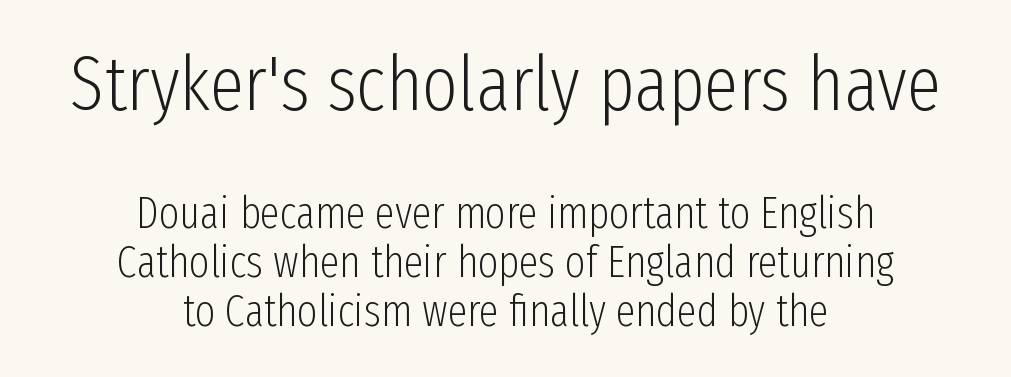
These lines stack symmetrically, like a column narrowing and widening about its center. The strokes carry an ordinary text weight at most. The vertical gap from one line to the next is small. The foot of each line stays bare and open.
